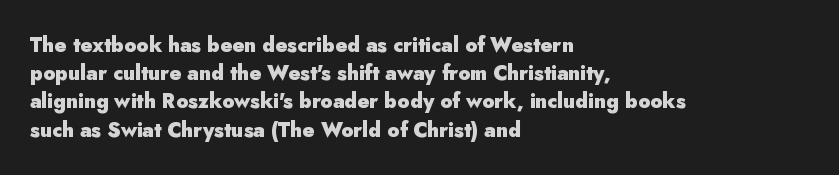
Upright lettering throughout. Each line starts at the same left margin while the right side varies. The passage shown has conventional tracking throughout. The glyphs have the mass of a bold cut. Summary of vertical rhythm: regular, with standard interline spacing. Words float on clear page, feet unadorned.
